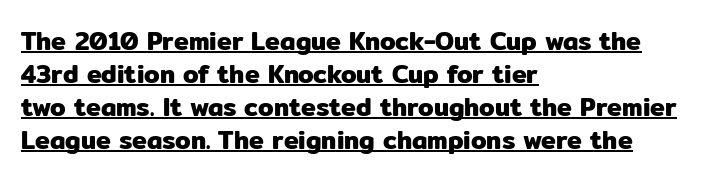
These lines sit exactly where default settings would place them. Characters remain perfectly vertical along every line. Honestly, the letter spacing is just normal — you wouldn't notice it. Line starts are locked; line ends wander.
